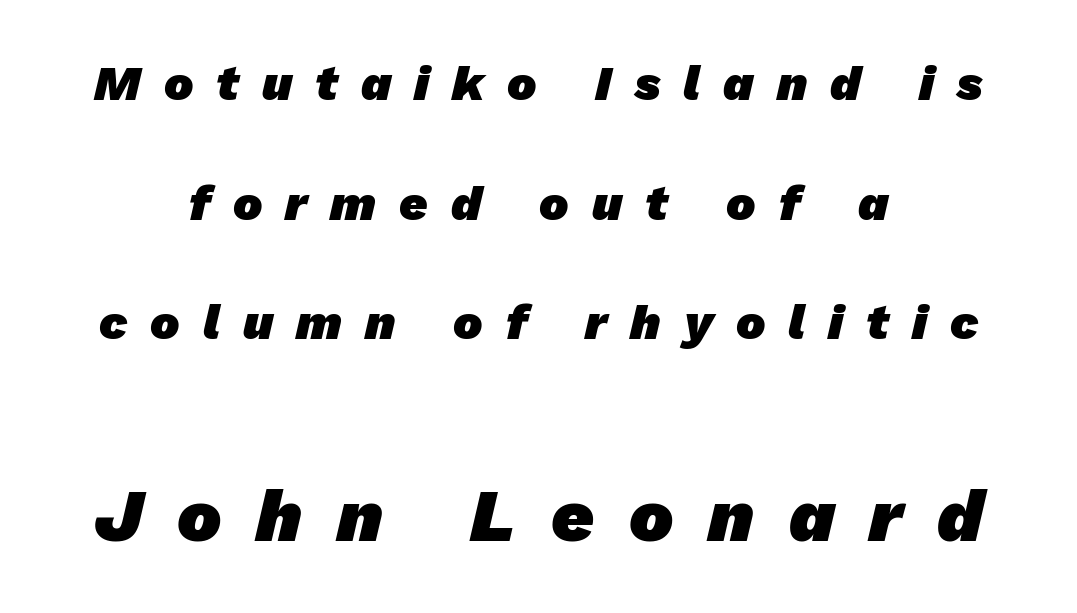
{"serif": "no", "bold": "yes", "weight": "heavy", "width": "normal", "stroke_contrast": "low", "x_height": "medium", "monospaced": "no", "underline": "no", "align": "center", "line_spacing": "loose", "line_spacing_ratio": 2.44, "letter_spacing": "wide", "letter_spacing_em": 0.47, "larger_block": "second", "size_ratio": 1.51, "glyph_px": 74}
